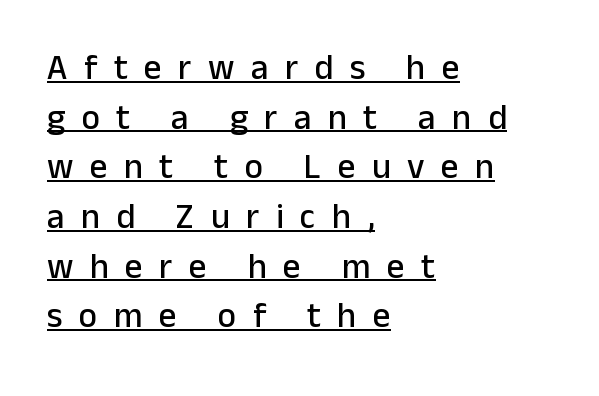
{"serif": "no", "italic": "no", "width": "normal", "stroke_contrast": "low", "x_height": "medium", "monospaced": "no", "underline": "yes", "align": "left", "line_spacing": "normal", "line_spacing_ratio": 1.42, "letter_spacing": "wide", "letter_spacing_em": 0.47, "glyph_px": 35}
